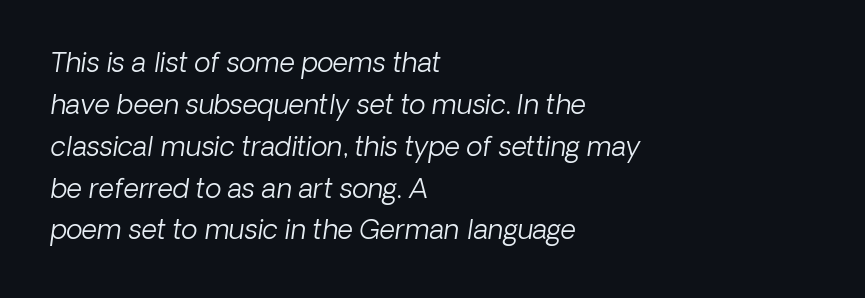
The image shows 27 px text type; set left-aligned, normal line spacing (1.55x), normal letter spacing, not underlined.
